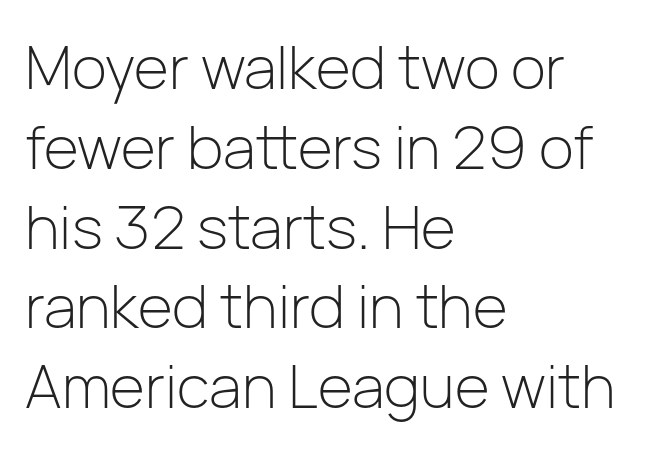
A typesetter would call this leading conventional body-copy spacing. What stands out about the letter spacing? Nothing — it is the standard amount. I'd call this a sans setting — the letters go barefoot. This sample has the flowing, uneven cadence of proportional lettering. These glyphs show unthickened strokes, regular width or finer. Which margin do the lines hug? The left one — the right edge is uneven.
